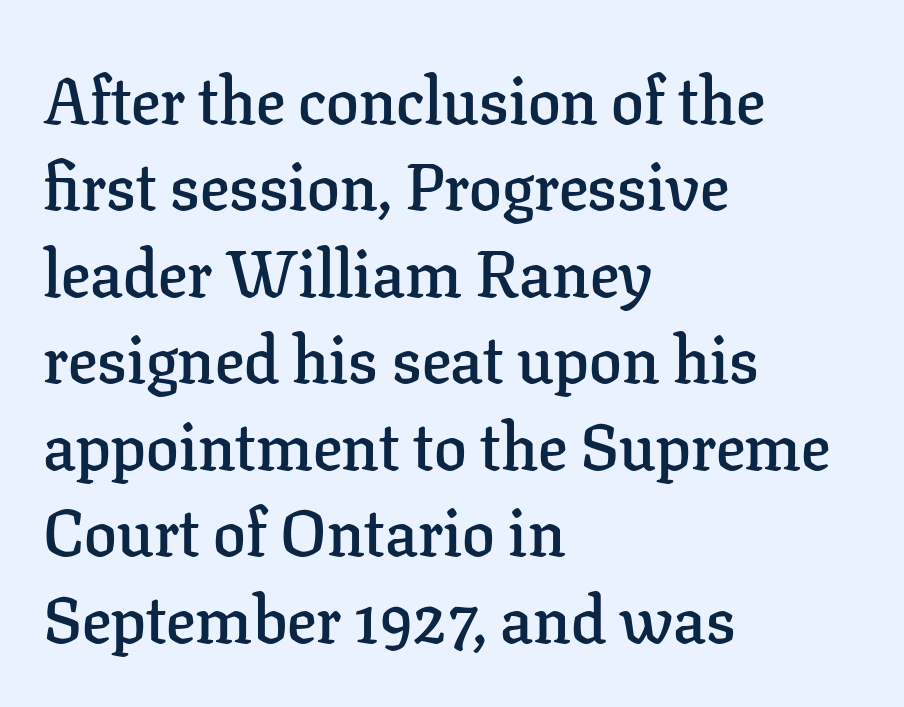
The image shows 65 px semibold serif type, upright; set left-aligned, normal line spacing (1.33x), normal letter spacing, not underlined; low stroke contrast and a medium x-height.
